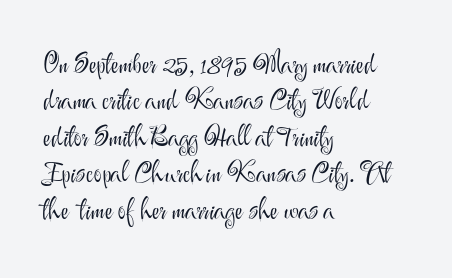
Reading down the column, the eye jumps a familiar distance to each next line. The typesetting does not lean heavy: it is not bold. Horizontal alignment here is leftward, the default for most running prose. The space directly below the letters is spotless. Glyph-to-glyph distance matches everyday printed text.
